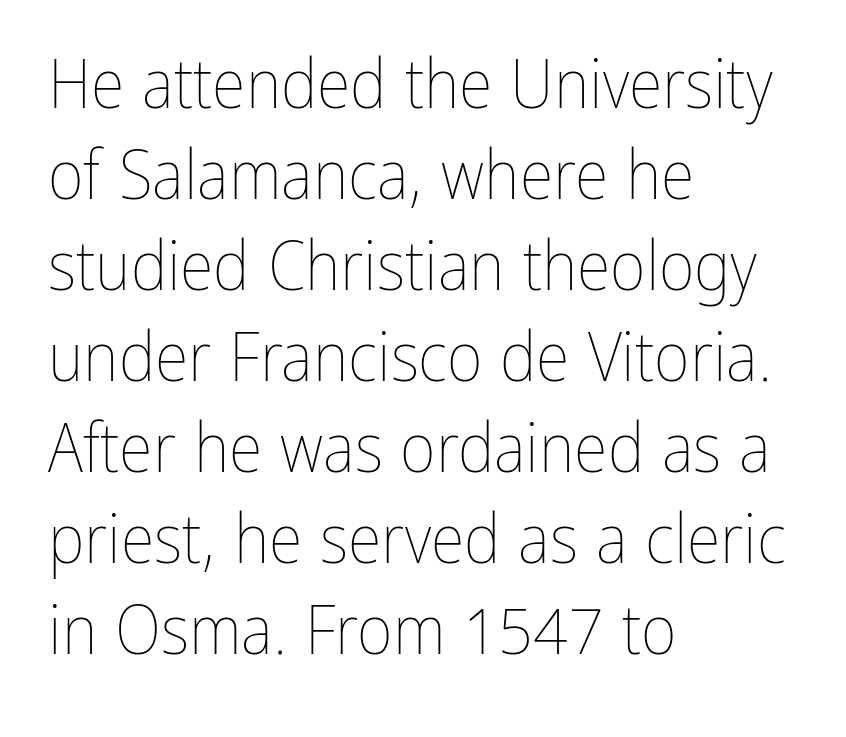
Q: Is the text bold? A: No.
Q: Is the text italic (slanted)? A: No, it is upright.
Q: Is the text underlined? A: No.
Q: How is the paragraph aligned? A: Left-aligned.
Q: Is the spacing between letters normal or unusually wide? A: Normal.
Q: Is the spacing between lines tight, normal or loose? A: Normal.
Q: Width (condensed, normal, or wide)? A: Condensed.
Q: Stroke contrast? A: Low.
Q: x-height? A: Medium.
Q: Monospaced? A: No.
